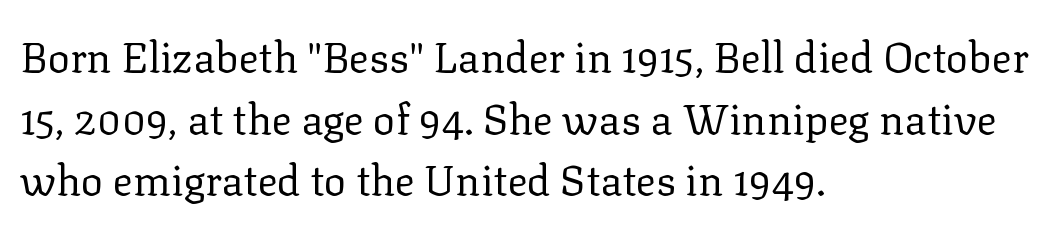
Tall strokes in this sample are plumb rather than angled. The typeface chosen for these lines features serifs. The letters look calm and open, with moderate or lighter stems. These lines are set flush left with a ragged right edge. Vertical spacing — default.
